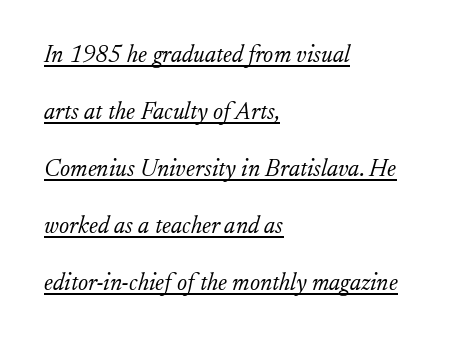
{"italic": "yes", "lean": "right", "slant_degrees": 17, "bold": "no", "underline": "yes", "align": "left", "line_spacing": "loose", "line_spacing_ratio": 2.37, "letter_spacing": "normal", "letter_spacing_em": 0.0, "glyph_px": 24}
